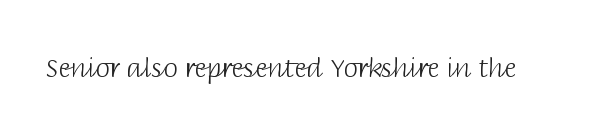
{"italic": "no", "bold": "no", "underline": "no", "letter_spacing": "normal", "letter_spacing_em": 0.0, "glyph_px": 26}
